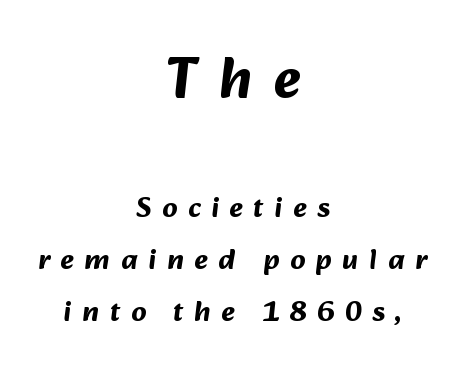
The image shows 58 px bold sans-serif type; set centered, line spacing 1.8x, unusually wide letter spacing (+0.37 em), not underlined; the first (top) block is 2.0x larger; medium stroke contrast and a medium x-height.
